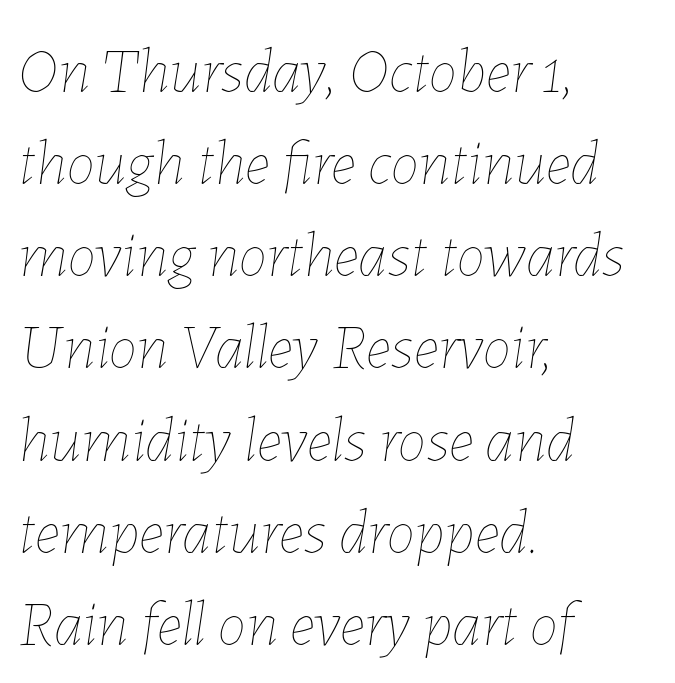
Q: Is the text bold? A: No.
Q: Is the text italic (slanted)? A: Yes, it leans right by about 7 degrees.
Q: Is the text underlined? A: No.
Q: How is the paragraph aligned? A: Left-aligned.
Q: Is the spacing between letters normal or unusually wide? A: Normal.
Q: Is the spacing between lines tight, normal or loose? A: Normal.
Q: Width (condensed, normal, or wide)? A: Normal.
Q: Stroke contrast? A: Low.
Q: x-height? A: Medium.
Q: Monospaced? A: No.
